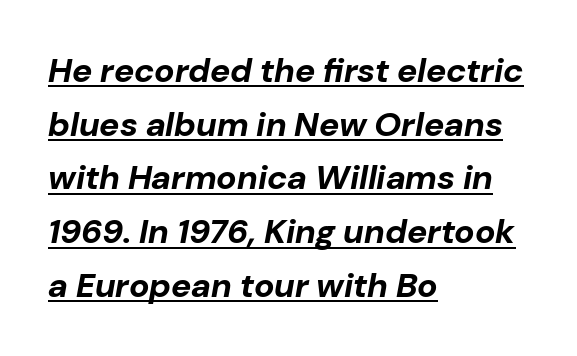
The image shows 34 px bold type, italic (leaning right); set left-aligned, normal line spacing (1.58x), normal letter spacing, underlined; low stroke contrast and a medium x-height.
